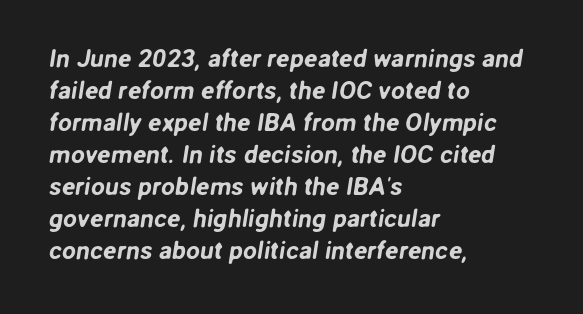
Descenders hang freely into open space. Line starts are locked; line ends wander. Characters follow at the spacing the type designer built in. A normal amount of white space separates one row of letters from the next.
